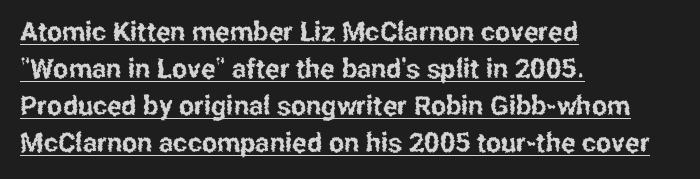
{"italic": "no", "underline": "yes", "align": "left", "line_spacing": "normal", "line_spacing_ratio": 1.37, "letter_spacing": "normal", "letter_spacing_em": 0.0, "glyph_px": 27}
